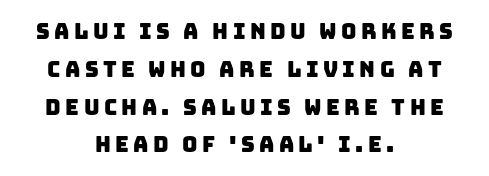
Q: Is the text underlined? A: No.
Q: How is the paragraph aligned? A: Centered.
Q: Is the spacing between letters normal or unusually wide? A: Unusually wide.
